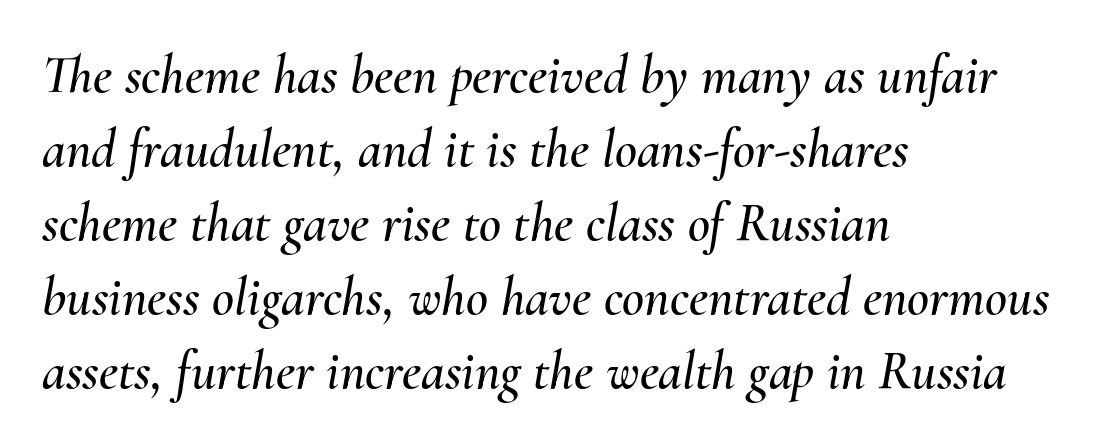
{"italic": "yes", "lean": "right", "slant_degrees": 10, "width": "normal", "stroke_contrast": "medium", "x_height": "small", "monospaced": "no", "underline": "no", "align": "left", "line_spacing": "normal", "line_spacing_ratio": 1.37, "letter_spacing": "normal", "letter_spacing_em": 0.0, "glyph_px": 54}
